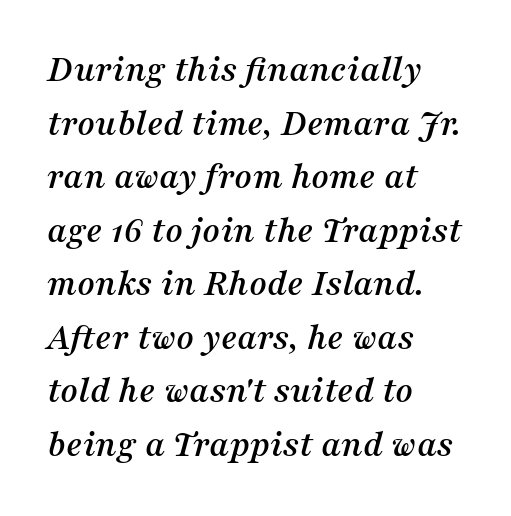
You could not count columns in this text — the font is proportionally spaced. Leftover space on each line is placed entirely after the last word. One glance says typical: line gaps are just what's usual. Each row of text sits above clean, open space.
